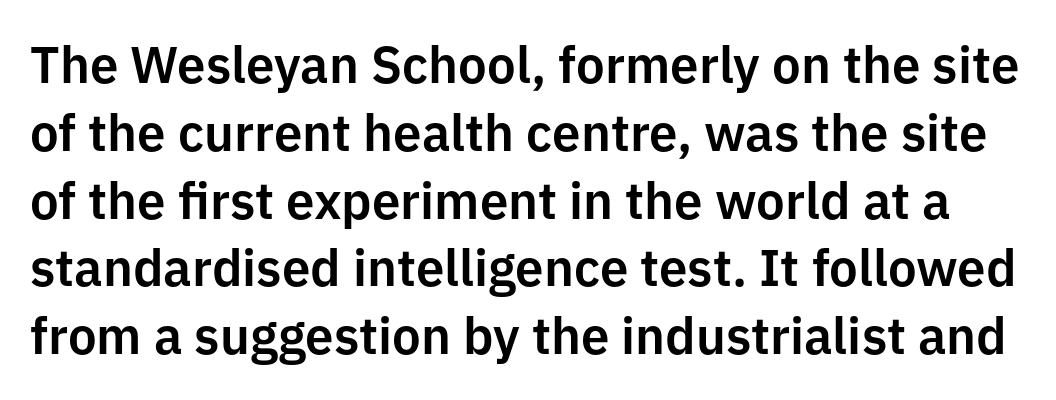
{"serif": "no", "italic": "no", "width": "normal", "stroke_contrast": "low", "x_height": "medium", "monospaced": "no", "underline": "no", "line_spacing": "normal", "line_spacing_ratio": 1.33, "letter_spacing": "normal", "letter_spacing_em": 0.0, "glyph_px": 51}
